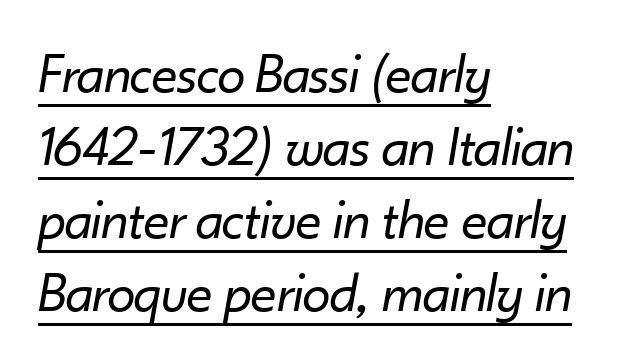
Q: Is the text bold? A: No.
Q: Is the text italic (slanted)? A: Yes, it leans right by about 10 degrees.
Q: Is the text underlined? A: Yes.
Q: How is the paragraph aligned? A: Left-aligned.
Q: Is the spacing between letters normal or unusually wide? A: Normal.
Q: Is the spacing between lines tight, normal or loose? A: Normal.
Q: Width (condensed, normal, or wide)? A: Normal.
Q: Stroke contrast? A: Low.
Q: x-height? A: Small.
Q: Monospaced? A: No.
